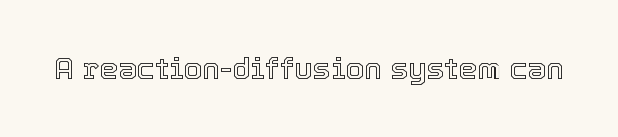
Q: Is the text italic (slanted)? A: No, it is upright.
Q: Is the text underlined? A: No.
Q: Is the spacing between letters normal or unusually wide? A: Normal.
Q: Width (condensed, normal, or wide)? A: Normal.
Q: x-height? A: Medium.
Q: Monospaced? A: No.
